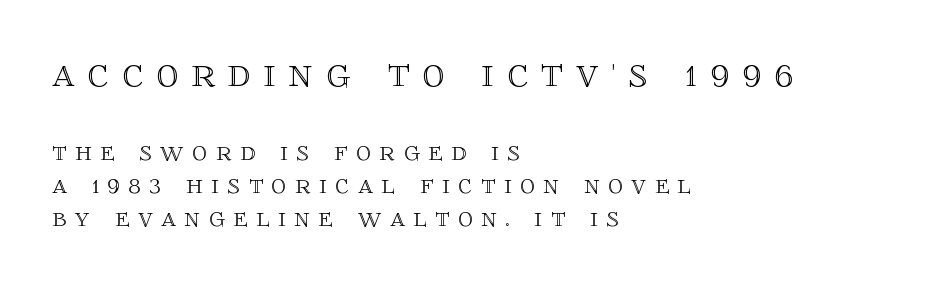
Q: Is the text italic (slanted)? A: No, it is upright.
Q: Is the text underlined? A: No.
Q: How is the paragraph aligned? A: Left-aligned.
Q: Is the spacing between letters normal or unusually wide? A: Unusually wide.
Q: Is the spacing between lines tight, normal or loose? A: Tight.
Q: Which block of text is set in a larger size, the first (top) or the second (bottom)? A: The first (top) one.
Q: Width (condensed, normal, or wide)? A: Normal.
Q: x-height? A: Large.
Q: Monospaced? A: No.
